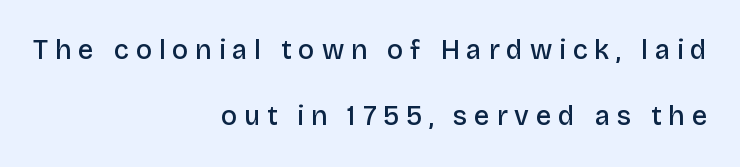
Q: Is the text bold? A: Semi-bold.
Q: Is the text italic (slanted)? A: No, it is upright.
Q: Is the text underlined? A: No.
Q: How is the paragraph aligned? A: Right-aligned.
Q: Is the spacing between letters normal or unusually wide? A: Unusually wide.
Q: Is the spacing between lines tight, normal or loose? A: Loose.
